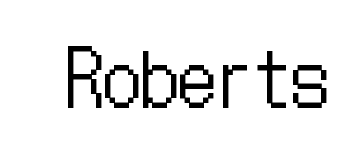
{"italic": "no", "bold": "no", "weight": "regular", "width": "condensed", "stroke_contrast": "low", "x_height": "medium", "underline": "no", "letter_spacing": "normal", "letter_spacing_em": 0.0, "glyph_px": 75}
